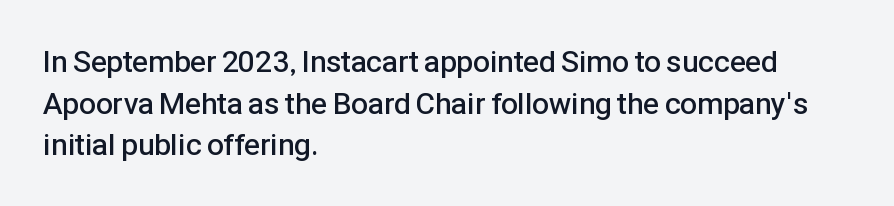
Q: Is the text bold? A: Semi-bold.
Q: Is the text italic (slanted)? A: No, it is upright.
Q: Is the typeface a serif or a sans-serif typeface? A: Sans-serif.
Q: Is the text underlined? A: No.
Q: How is the paragraph aligned? A: Left-aligned.
Q: Is the spacing between letters normal or unusually wide? A: Normal.
Q: Is the spacing between lines tight, normal or loose? A: Normal.
Q: Width (condensed, normal, or wide)? A: Normal.
Q: Stroke contrast? A: Low.
Q: x-height? A: Medium.
Q: Monospaced? A: No.
